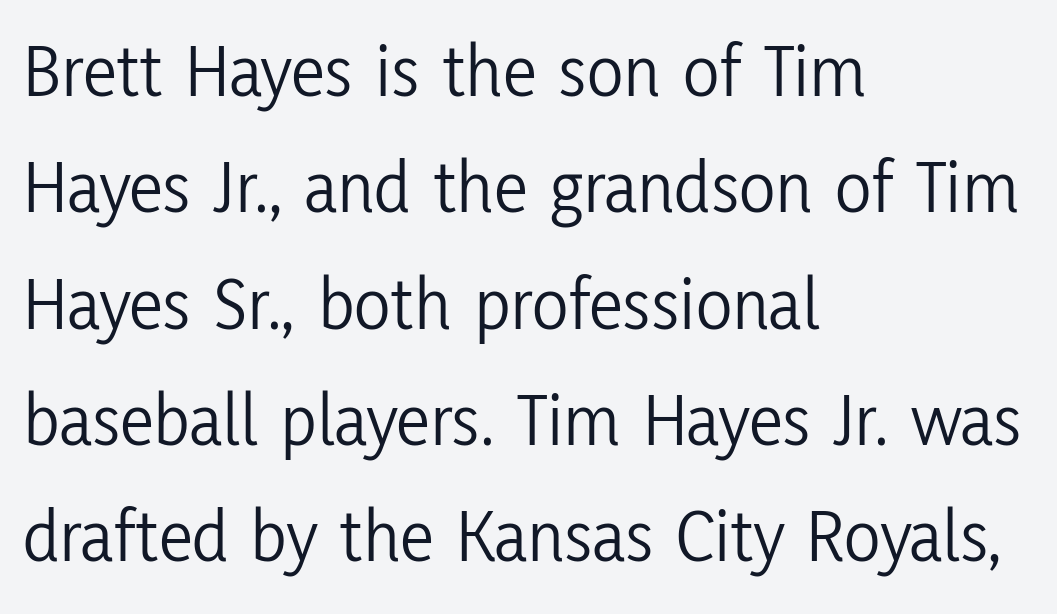
Type without underlining. Is there much room between lines? A standard amount, neither cramped nor airy. Looks like regular typesetting: each glyph gets only the width it needs. Nope, no serifs anywhere on these letters. Words appear dense and cohesive because spacing is normal. A student would call this left alignment; a typographer would say flush left, rag right.
